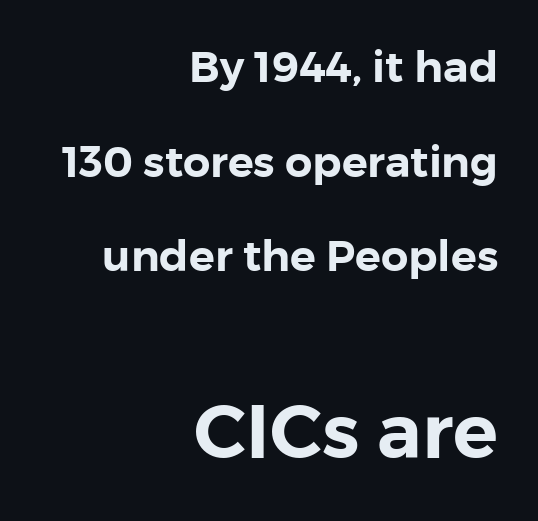
The image shows 75 px sans-serif type, upright; set right-aligned, loose line spacing (2.2x), normal letter spacing, not underlined; the second (bottom) block is 1.74x larger; low stroke contrast and a medium x-height.
